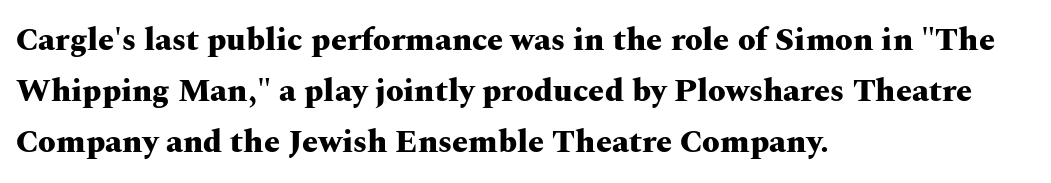
{"serif": "yes", "italic": "no", "bold": "yes", "weight": "heavy", "width": "wide", "stroke_contrast": "medium", "x_height": "medium", "monospaced": "no", "underline": "no", "align": "left", "line_spacing": "normal", "line_spacing_ratio": 1.59, "letter_spacing": "normal", "letter_spacing_em": 0.0, "glyph_px": 32}
